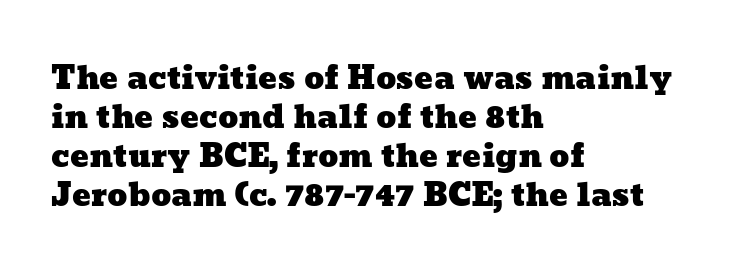
Q: Is the text underlined? A: No.
Q: How is the paragraph aligned? A: Left-aligned.
Q: Is the spacing between letters normal or unusually wide? A: Normal.
Q: Is the spacing between lines tight, normal or loose? A: Normal.
Q: Width (condensed, normal, or wide)? A: Wide.
Q: Stroke contrast? A: Low.
Q: x-height? A: Medium.
Q: Monospaced? A: No.
